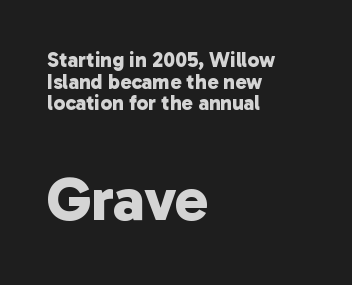
{"serif": "no", "bold": "yes", "weight": "bold", "width": "normal", "stroke_contrast": "low", "x_height": "medium", "monospaced": "no", "underline": "no", "align": "left", "line_spacing": "tight", "line_spacing_ratio": 1.03, "letter_spacing": "normal", "letter_spacing_em": 0.0, "larger_block": "second", "size_ratio": 2.95, "glyph_px": 62}
